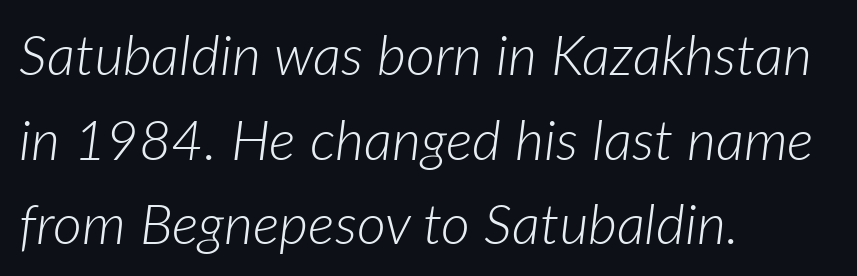
The setting favours the left margin, as ordinary paragraphs usually do. The letters are slanted; this is an italic face. The passage shown is typed in a proportional face where columns would drift. The passage shown stacks its lines at a standard gap. This rendering features lettering with no underline.
